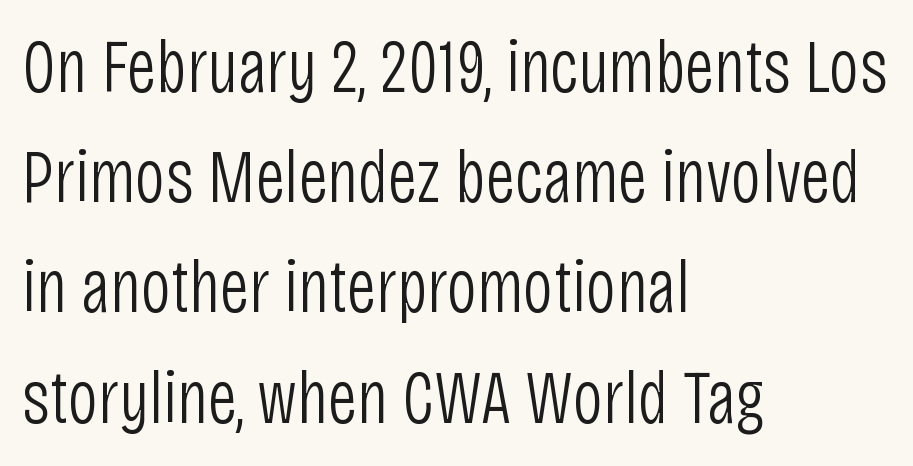
The image shows 75 px light, condensed sans-serif type, upright; set left-aligned, normal line spacing (1.47x), normal letter spacing, not underlined; low stroke contrast and a large x-height.
